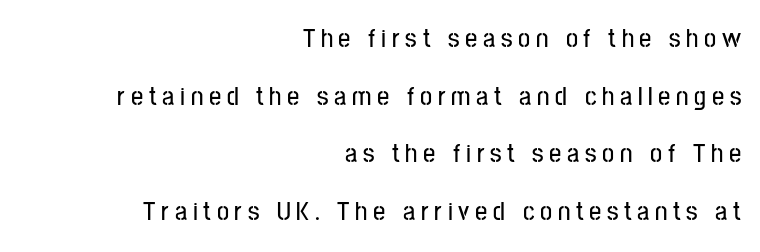
{"italic": "no", "underline": "no", "align": "right", "line_spacing": "loose", "line_spacing_ratio": 2.13, "letter_spacing": "wide", "letter_spacing_em": 0.21, "glyph_px": 27}
